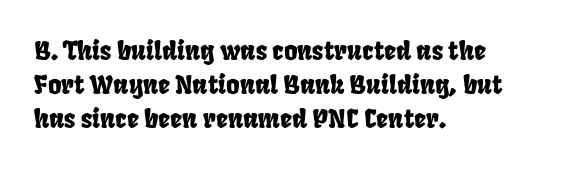
The image shows 26 px text type; set left-aligned, normal line spacing (1.31x), normal letter spacing, not underlined.
